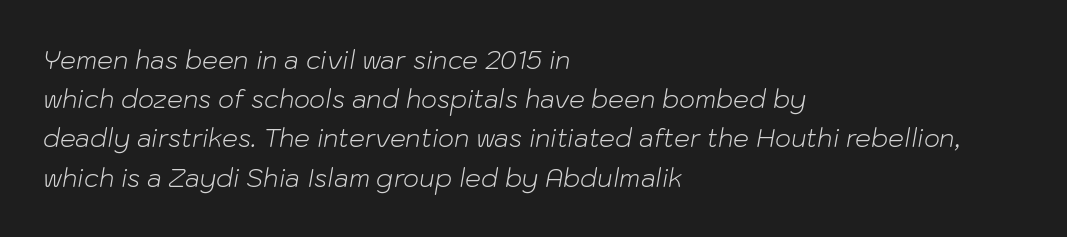
The passage shown is not bold in any degree. Italic? Definitely — the glyphs are oblique. Underlining? Definitely not there. Words appear dense and cohesive because spacing is normal. Each line starts at the same left margin while the right side varies.
